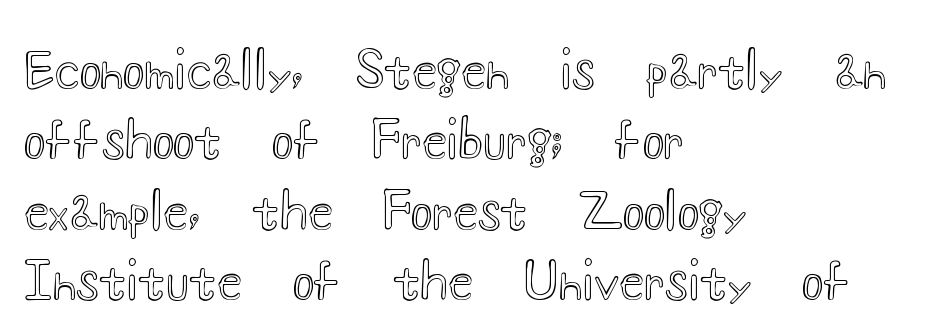
The image shows 51 px wide type, upright; set left-aligned, normal line spacing (1.38x), normal letter spacing, not underlined; a small x-height.
